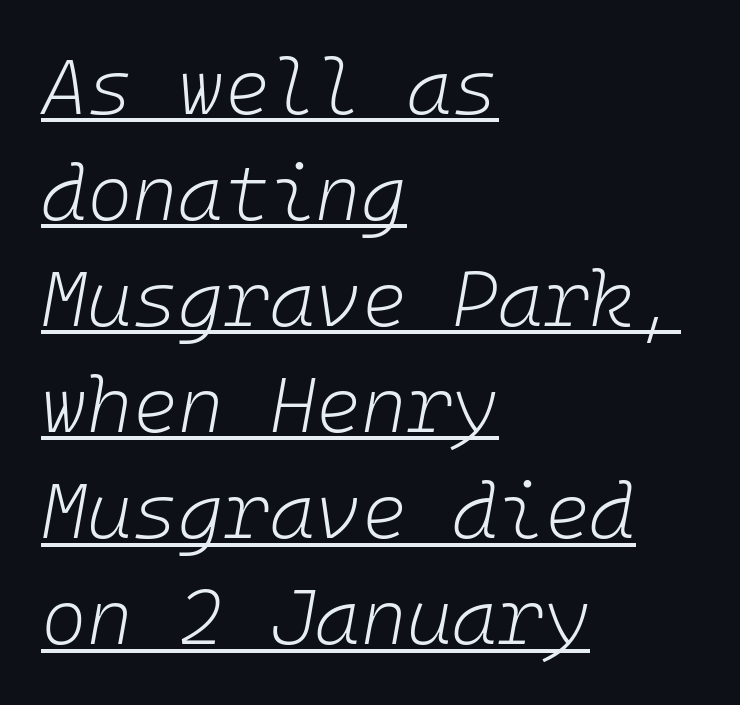
Q: Is the text bold? A: No.
Q: Is the text italic (slanted)? A: Yes, it leans right by about 10 degrees.
Q: Is the text underlined? A: Yes.
Q: How is the paragraph aligned? A: Left-aligned.
Q: Is the spacing between letters normal or unusually wide? A: Normal.
Q: Is the spacing between lines tight, normal or loose? A: Normal.
Q: Width (condensed, normal, or wide)? A: Normal.
Q: Stroke contrast? A: Low.
Q: x-height? A: Medium.
Q: Monospaced? A: Yes.
